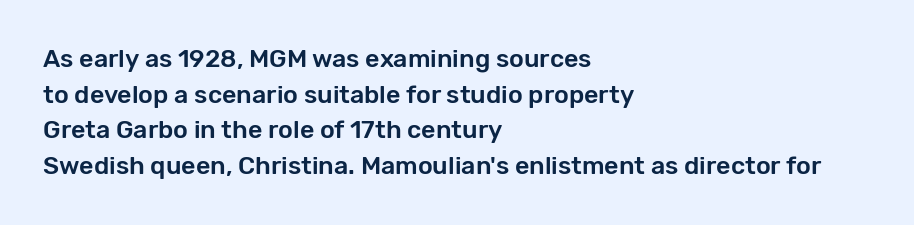
{"italic": "no", "underline": "no", "align": "left", "line_spacing": "normal", "line_spacing_ratio": 1.43, "letter_spacing": "normal", "letter_spacing_em": 0.0, "glyph_px": 25}
